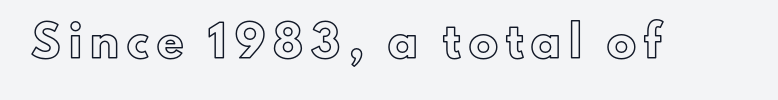
{"italic": "no", "width": "normal", "x_height": "small", "monospaced": "no", "underline": "no", "letter_spacing": "wide", "letter_spacing_em": 0.29, "glyph_px": 29}
